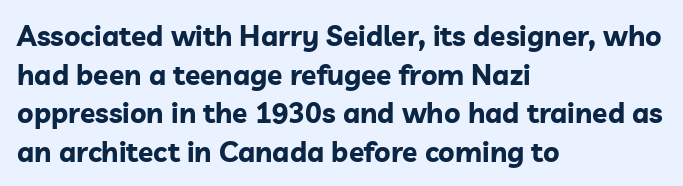
Q: Is the text bold? A: Yes.
Q: Is the text italic (slanted)? A: No, it is upright.
Q: Is the typeface a serif or a sans-serif typeface? A: Sans-serif.
Q: Is the text underlined? A: No.
Q: How is the paragraph aligned? A: Left-aligned.
Q: Is the spacing between letters normal or unusually wide? A: Normal.
Q: Is the spacing between lines tight, normal or loose? A: Normal.
Q: Width (condensed, normal, or wide)? A: Normal.
Q: Stroke contrast? A: Low.
Q: x-height? A: Medium.
Q: Monospaced? A: No.
